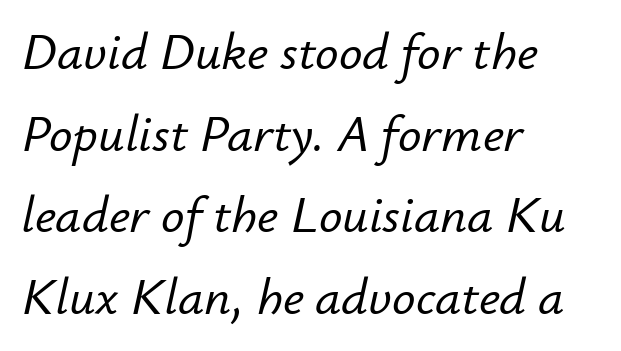
{"italic": "yes", "lean": "right", "slant_degrees": 12, "width": "normal", "stroke_contrast": "low", "x_height": "small", "monospaced": "no", "underline": "no", "align": "left", "line_spacing": "normal", "line_spacing_ratio": 1.57, "letter_spacing": "normal", "letter_spacing_em": 0.0, "glyph_px": 52}
